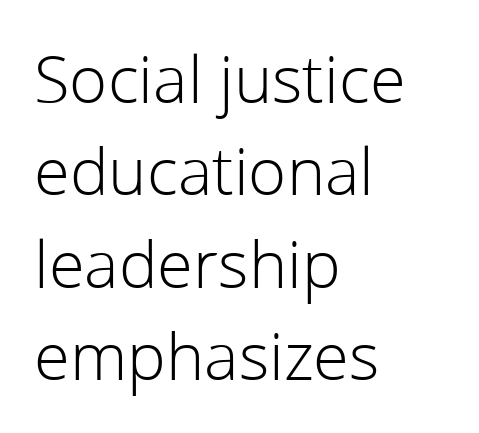
The image shows 65 px light sans-serif type, upright; set left-aligned, normal line spacing (1.42x), normal letter spacing, not underlined; low stroke contrast and a medium x-height.
